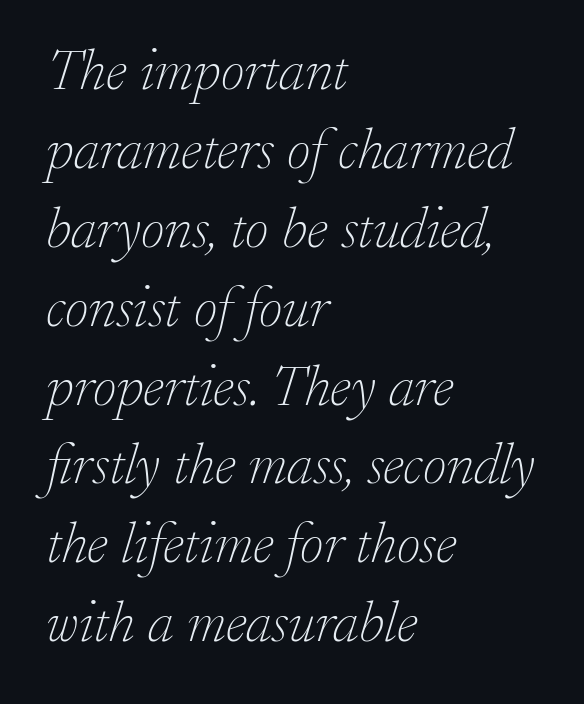
{"serif": "yes", "italic": "yes", "lean": "right", "slant_degrees": 17, "bold": "no", "weight": "thin", "width": "normal", "stroke_contrast": "low", "x_height": "small", "monospaced": "no", "underline": "no", "align": "left", "line_spacing": "normal", "line_spacing_ratio": 1.36, "letter_spacing": "normal", "letter_spacing_em": 0.0, "glyph_px": 58}
